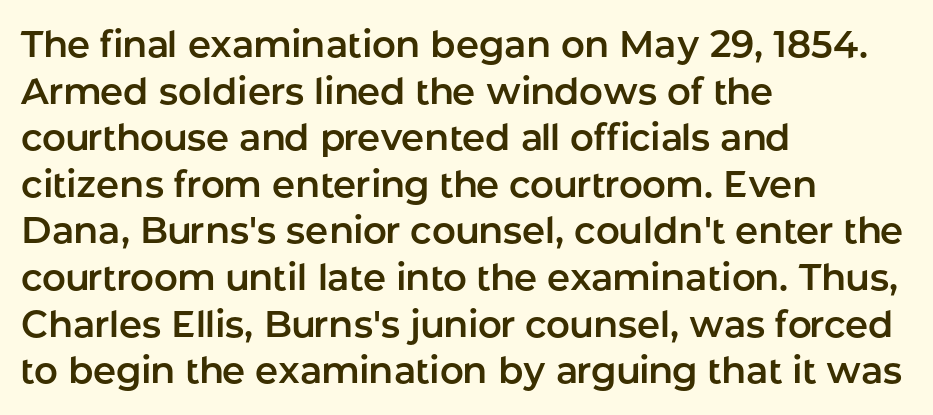
Q: Is the text italic (slanted)? A: No, it is upright.
Q: Is the typeface a serif or a sans-serif typeface? A: Sans-serif.
Q: Is the text underlined? A: No.
Q: How is the paragraph aligned? A: Left-aligned.
Q: Is the spacing between letters normal or unusually wide? A: Normal.
Q: Is the spacing between lines tight, normal or loose? A: Normal.
Q: Width (condensed, normal, or wide)? A: Normal.
Q: Stroke contrast? A: Low.
Q: x-height? A: Medium.
Q: Monospaced? A: No.
